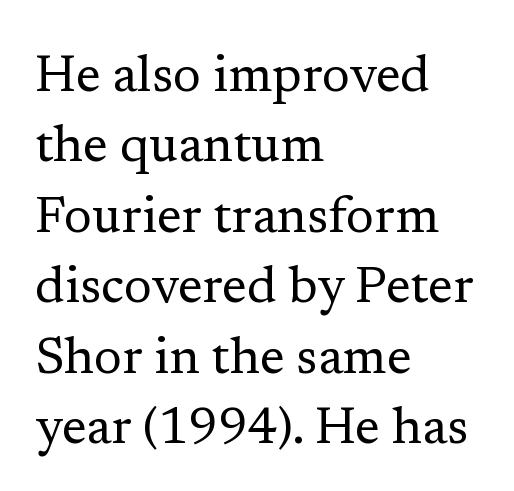
Q: Is the text bold? A: No.
Q: Is the text italic (slanted)? A: No, it is upright.
Q: Is the typeface a serif or a sans-serif typeface? A: Serif.
Q: Is the text underlined? A: No.
Q: How is the paragraph aligned? A: Left-aligned.
Q: Is the spacing between letters normal or unusually wide? A: Normal.
Q: Is the spacing between lines tight, normal or loose? A: Normal.
Q: Width (condensed, normal, or wide)? A: Normal.
Q: Stroke contrast? A: Low.
Q: x-height? A: Medium.
Q: Monospaced? A: No.
